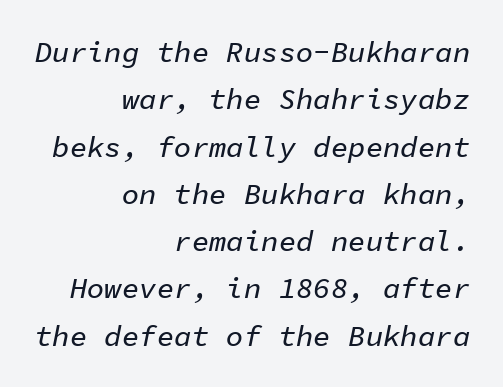
{"italic": "yes", "lean": "right", "slant_degrees": 11, "width": "normal", "stroke_contrast": "low", "x_height": "medium", "monospaced": "yes", "underline": "no", "align": "right", "line_spacing": "normal", "line_spacing_ratio": 1.63, "letter_spacing": "normal", "letter_spacing_em": 0.0, "glyph_px": 29}
